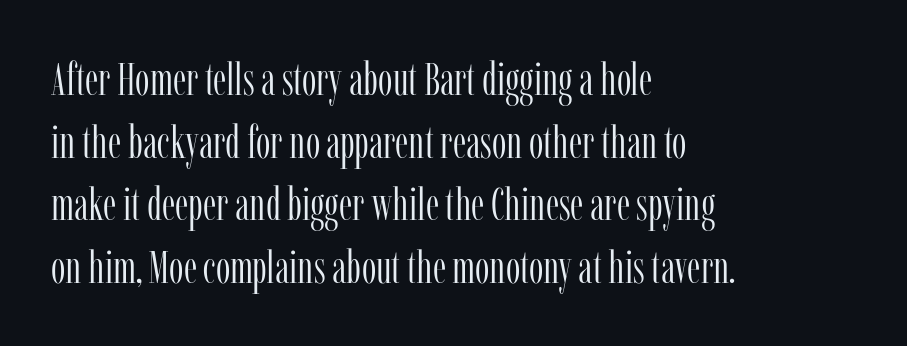
{"serif": "yes", "italic": "no", "bold": "no", "weight": "light", "width": "condensed", "stroke_contrast": "low", "x_height": "medium", "monospaced": "no", "underline": "no", "align": "left", "line_spacing": "normal", "line_spacing_ratio": 1.36, "letter_spacing": "normal", "letter_spacing_em": 0.0, "glyph_px": 46}
